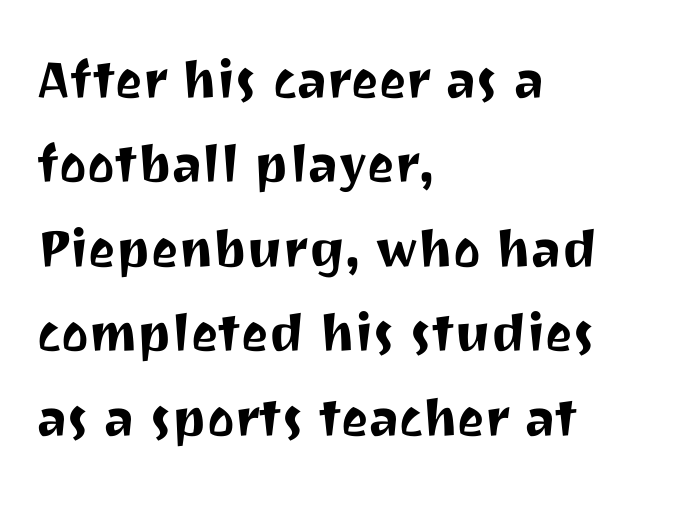
The image shows 65 px sans-serif type, upright; set left-aligned, normal line spacing (1.3x), normal letter spacing, not underlined; medium stroke contrast and a medium x-height.
